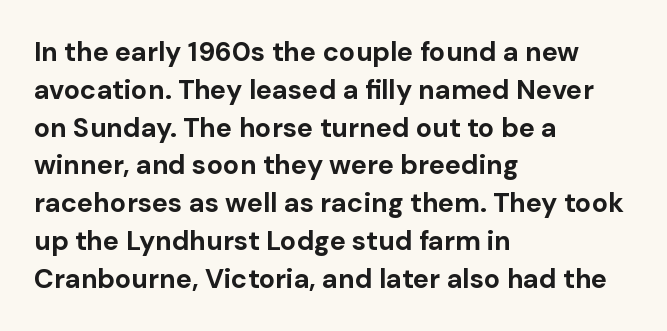
{"italic": "no", "bold": "yes", "underline": "no", "align": "left", "line_spacing": "normal", "line_spacing_ratio": 1.4, "letter_spacing": "normal", "letter_spacing_em": 0.0, "glyph_px": 27}
